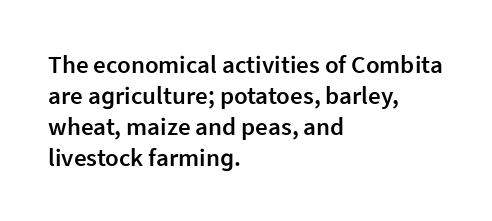
A classic flush-left, rag-right setting is used for this passage. The face used here is rendered with its standard letterfit. Decoration check: the copy has no underline. Caption: semibold face, moderately heavy strokes. Quick note: not italic, upright.
